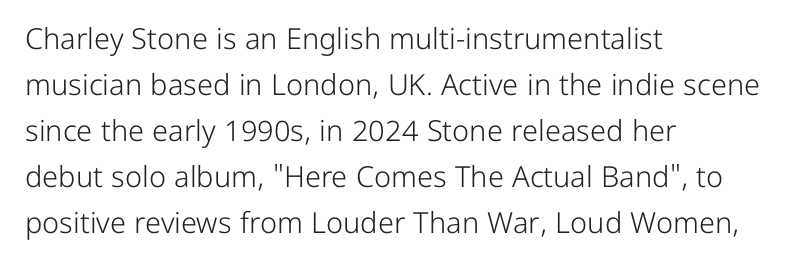
Q: Is the text bold? A: No.
Q: Is the text italic (slanted)? A: No, it is upright.
Q: Is the typeface a serif or a sans-serif typeface? A: Sans-serif.
Q: Is the text underlined? A: No.
Q: How is the paragraph aligned? A: Left-aligned.
Q: Is the spacing between letters normal or unusually wide? A: Normal.
Q: Is the spacing between lines tight, normal or loose? A: Normal.
Q: Width (condensed, normal, or wide)? A: Normal.
Q: Stroke contrast? A: Low.
Q: x-height? A: Medium.
Q: Monospaced? A: No.
